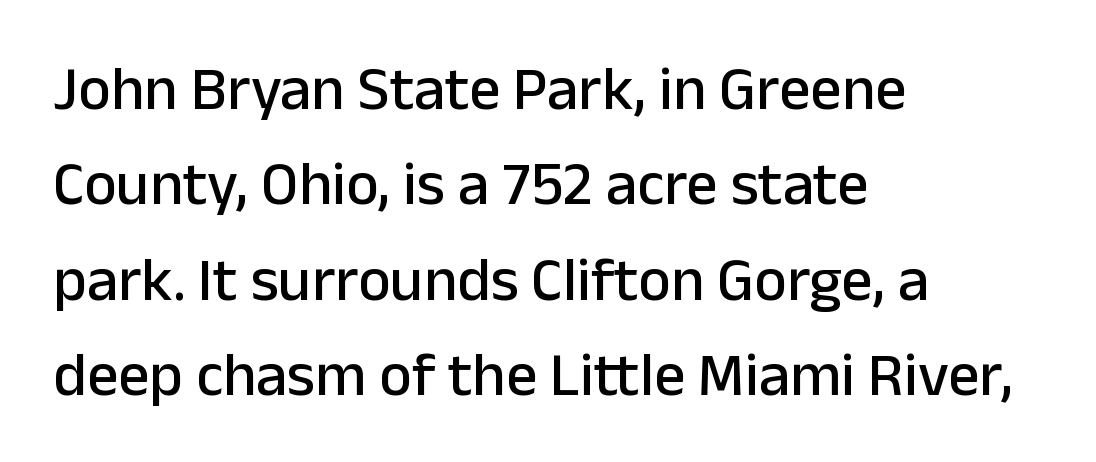
The image shows 62 px sans-serif type, upright; set left-aligned, normal line spacing (1.54x), normal letter spacing, not underlined; low stroke contrast and a medium x-height.
